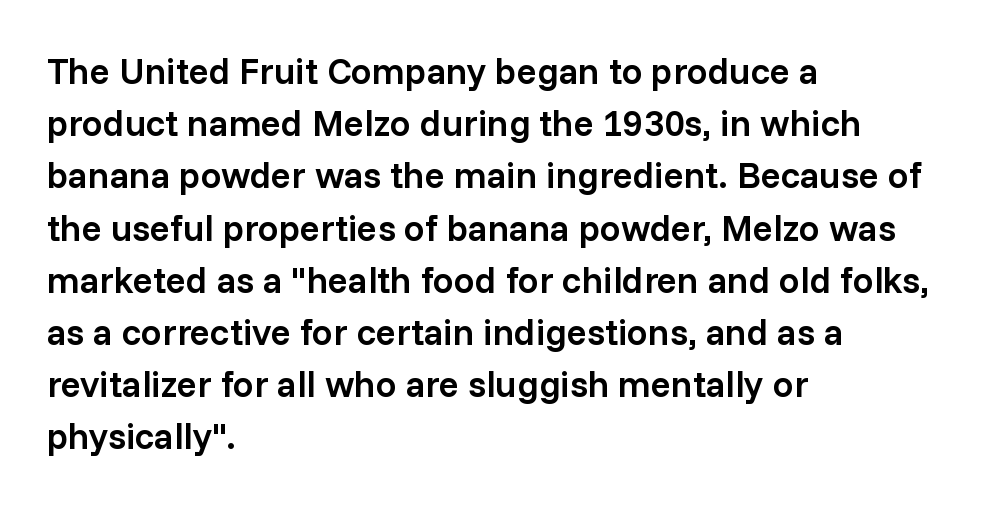
The face used here is a sans, in the tradition of grotesques and geometrics. Looks like regular typesetting: each glyph gets only the width it needs. Reading down the column, the eye jumps a familiar distance to each next line. The lines in this sample share a left origin and differ only in where they stop. What weight is shown? A semibold, between regular and bold. Nobody touched the tracking dial on this one.
